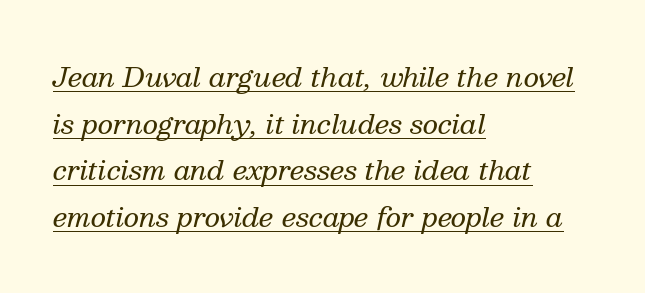
{"italic": "yes", "lean": "right", "slant_degrees": 13, "bold": "no", "underline": "yes", "align": "left", "line_spacing_ratio": 1.73, "letter_spacing": "normal", "letter_spacing_em": 0.0, "glyph_px": 27}
